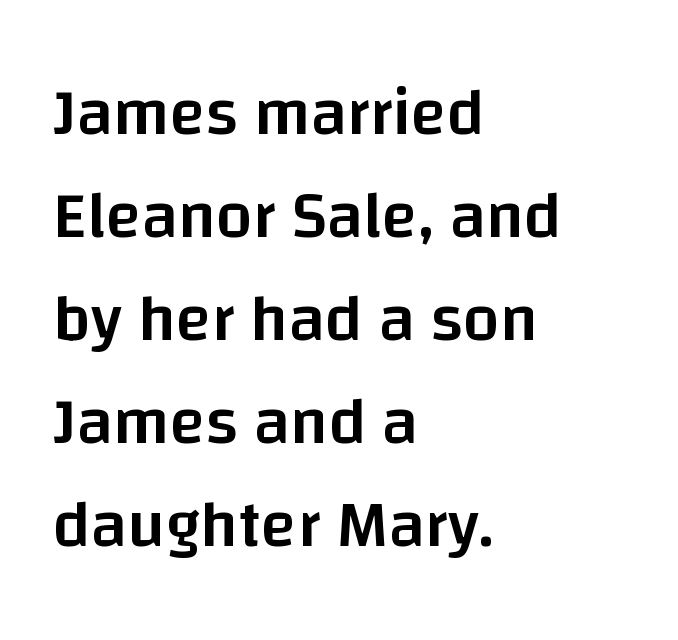
{"serif": "no", "italic": "no", "bold": "semi", "weight": "semibold", "width": "normal", "stroke_contrast": "low", "x_height": "large", "monospaced": "no", "underline": "no", "align": "left", "line_spacing": "normal", "line_spacing_ratio": 1.56, "letter_spacing": "normal", "letter_spacing_em": 0.0, "glyph_px": 66}
